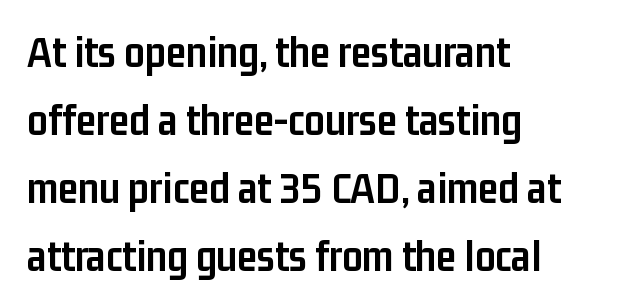
{"serif": "no", "italic": "no", "bold": "yes", "weight": "semibold", "width": "condensed", "stroke_contrast": "low", "x_height": "medium", "monospaced": "no", "underline": "no", "align": "left", "line_spacing": "normal", "line_spacing_ratio": 1.51, "letter_spacing": "normal", "letter_spacing_em": 0.0, "glyph_px": 45}
